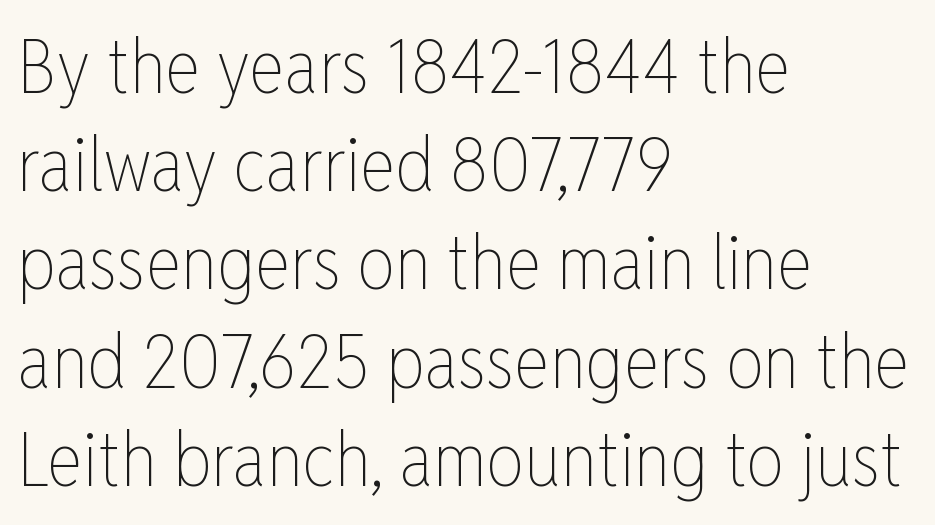
Each stroke keeps to a modest, everyday thickness or less. Here the designer chose a conventional face with non-uniform glyph widths. The face used here is rendered with its standard letterfit. A bare baseline throughout the passage.
